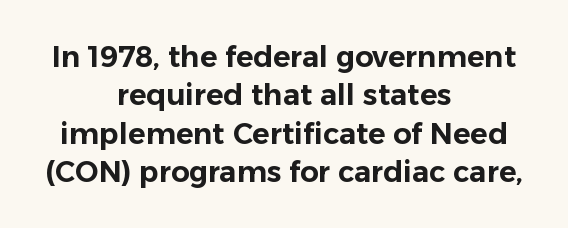
Q: Is the text italic (slanted)? A: No, it is upright.
Q: Is the typeface a serif or a sans-serif typeface? A: Sans-serif.
Q: Is the text underlined? A: No.
Q: How is the paragraph aligned? A: Centered.
Q: Is the spacing between letters normal or unusually wide? A: Normal.
Q: Is the spacing between lines tight, normal or loose? A: Normal.
Q: Width (condensed, normal, or wide)? A: Normal.
Q: Stroke contrast? A: Low.
Q: x-height? A: Medium.
Q: Monospaced? A: No.
